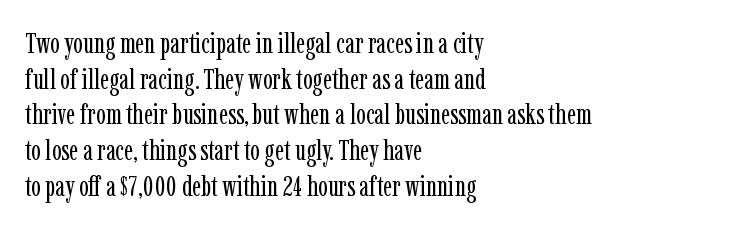
The image shows 29 px regular-weight, condensed serif type, upright; set left-aligned, line spacing 1.23x, normal letter spacing, not underlined; low stroke contrast and a medium x-height.
